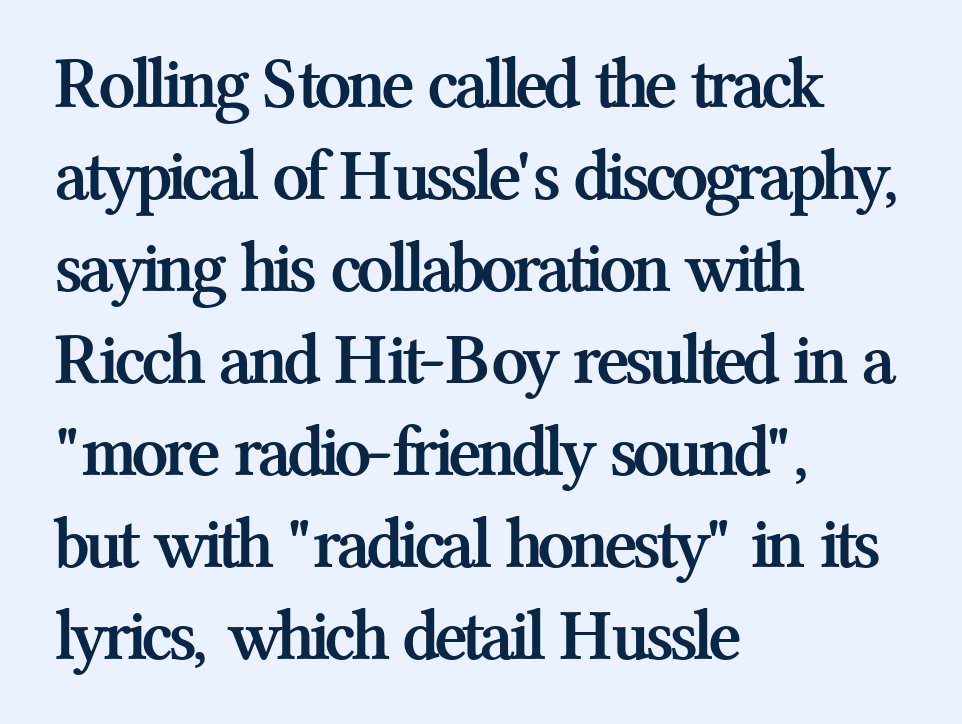
Nobody drew a line under any word here. In terms of posture, this sample is upright. You can tell from the footed stems that serif type was used. Inter-character spacing is left at the font's built-in metrics.
